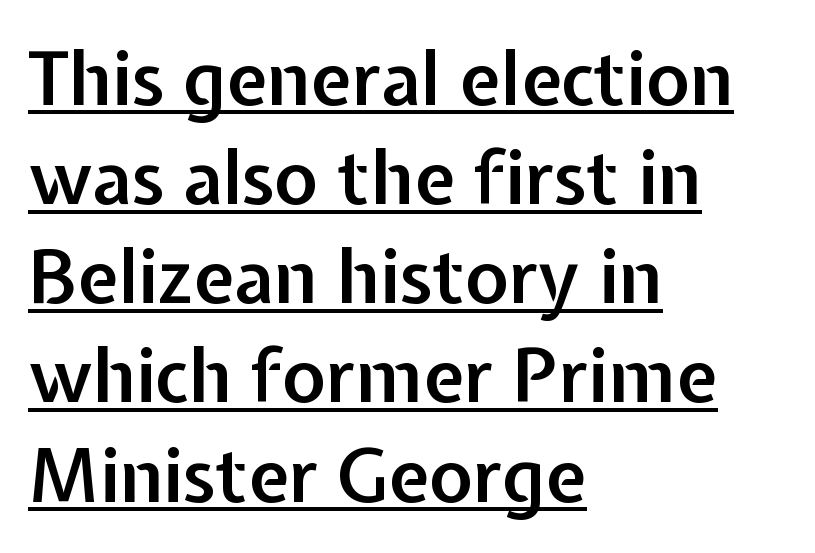
{"serif": "no", "italic": "no", "bold": "semi", "weight": "semibold", "width": "normal", "stroke_contrast": "low", "x_height": "medium", "monospaced": "no", "underline": "yes", "align": "left", "line_spacing": "normal", "line_spacing_ratio": 1.34, "letter_spacing": "normal", "letter_spacing_em": 0.0, "glyph_px": 74}
